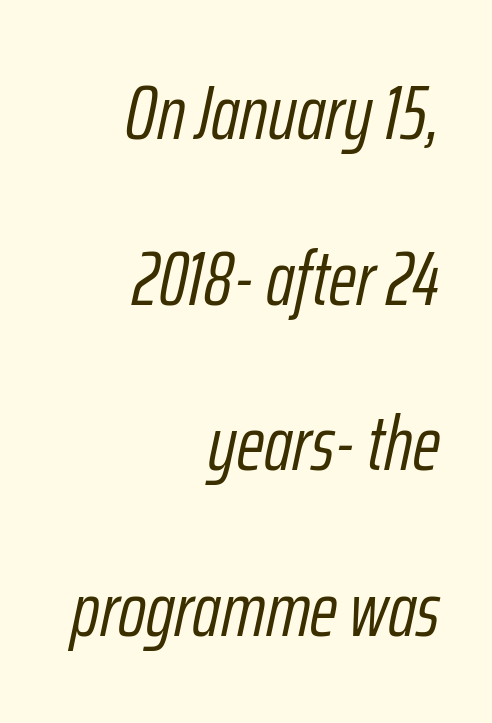
Q: Is the text bold? A: No.
Q: Is the text italic (slanted)? A: Yes, it leans right by about 12 degrees.
Q: Is the text underlined? A: No.
Q: How is the paragraph aligned? A: Right-aligned.
Q: Is the spacing between letters normal or unusually wide? A: Normal.
Q: Is the spacing between lines tight, normal or loose? A: Loose.
Q: Width (condensed, normal, or wide)? A: Condensed.
Q: Stroke contrast? A: Low.
Q: x-height? A: Medium.
Q: Monospaced? A: No.
